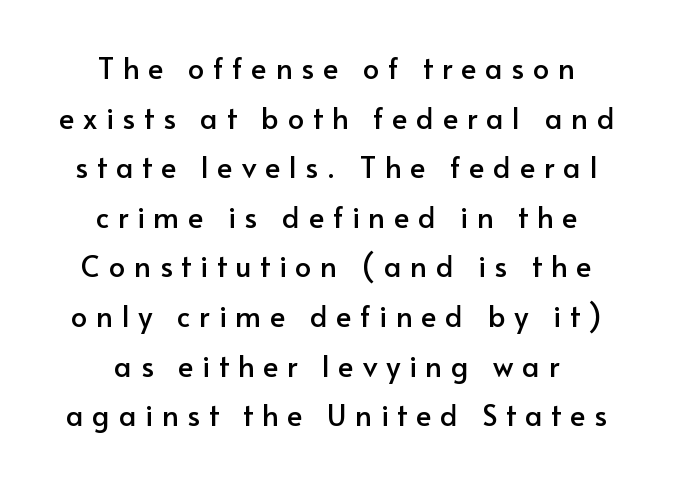
Every row of glyphs is offset so its center matches the block's center. You could not count columns in this text — the font is proportionally spaced. These lines have a slow, spaced-out rhythm from letter to letter. What kind of face is this? One without serifs — a sans. Is there any slant? The stems are plumb. Check the space under the baseline: it is left empty.
